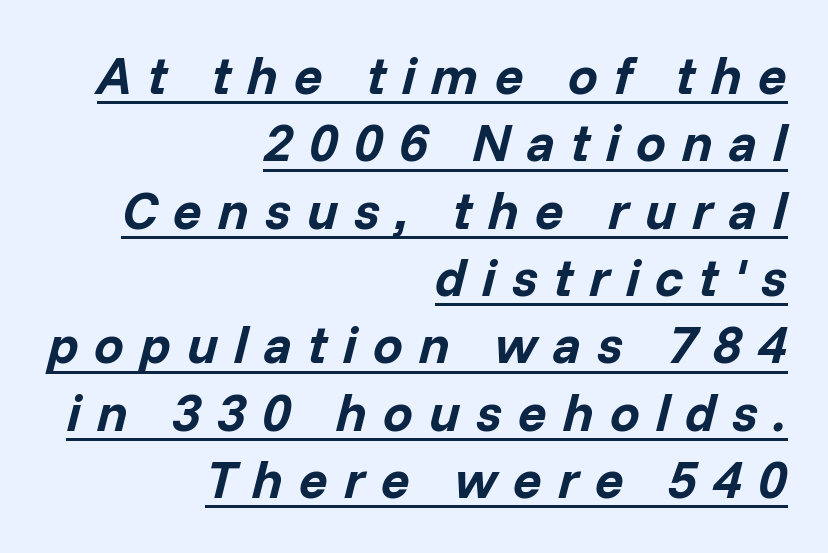
Q: Is the text bold? A: Yes.
Q: Is the text italic (slanted)? A: Yes, it leans right by about 14 degrees.
Q: Is the text underlined? A: Yes.
Q: How is the paragraph aligned? A: Right-aligned.
Q: Is the spacing between letters normal or unusually wide? A: Unusually wide.
Q: Is the spacing between lines tight, normal or loose? A: Normal.
Q: Width (condensed, normal, or wide)? A: Normal.
Q: Stroke contrast? A: Low.
Q: x-height? A: Medium.
Q: Monospaced? A: No.
